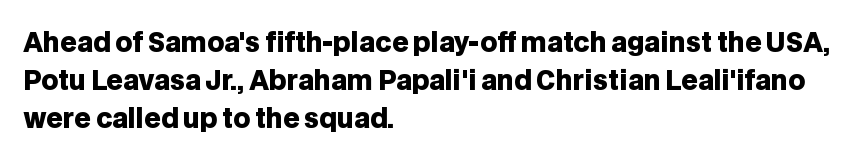
The image shows 26 px bold type, upright; set left-aligned, normal line spacing (1.46x), normal letter spacing, not underlined.
